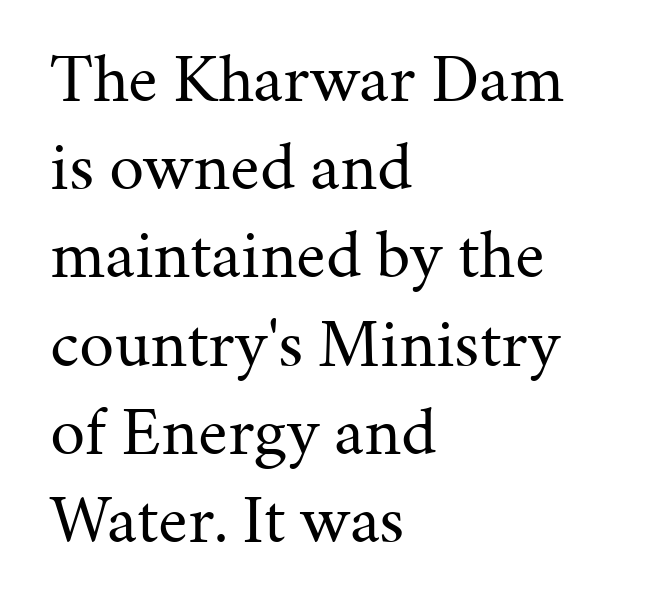
The image shows 70 px regular-weight serif type, upright; set left-aligned, normal line spacing (1.26x), normal letter spacing, not underlined; medium stroke contrast and a medium x-height.
